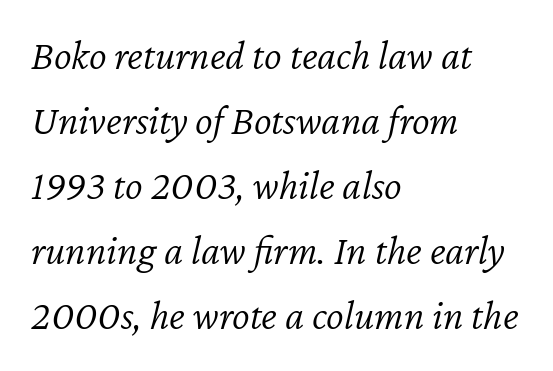
Q: Is the text bold? A: No.
Q: Is the text italic (slanted)? A: Yes, it leans right by about 12 degrees.
Q: Is the text underlined? A: No.
Q: How is the paragraph aligned? A: Left-aligned.
Q: Is the spacing between letters normal or unusually wide? A: Normal.
Q: Is the spacing between lines tight, normal or loose? A: Normal.
Q: Width (condensed, normal, or wide)? A: Normal.
Q: Stroke contrast? A: Low.
Q: x-height? A: Medium.
Q: Monospaced? A: No.
